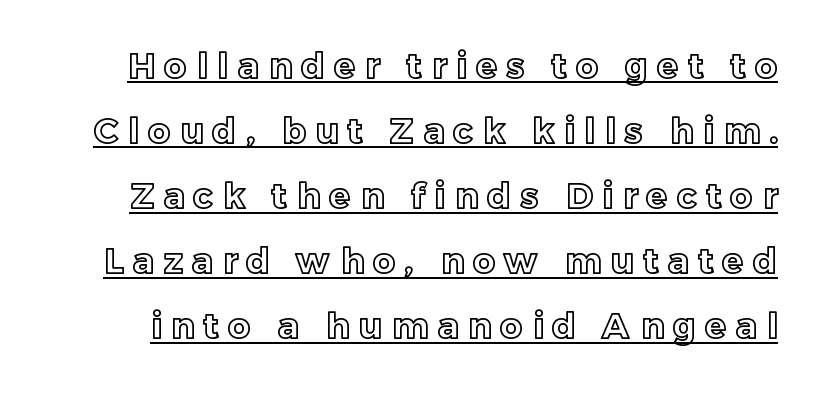
Q: Is the text italic (slanted)? A: No, it is upright.
Q: Is the text underlined? A: Yes.
Q: Is the spacing between letters normal or unusually wide? A: Unusually wide.
Q: Width (condensed, normal, or wide)? A: Normal.
Q: x-height? A: Medium.
Q: Monospaced? A: No.
